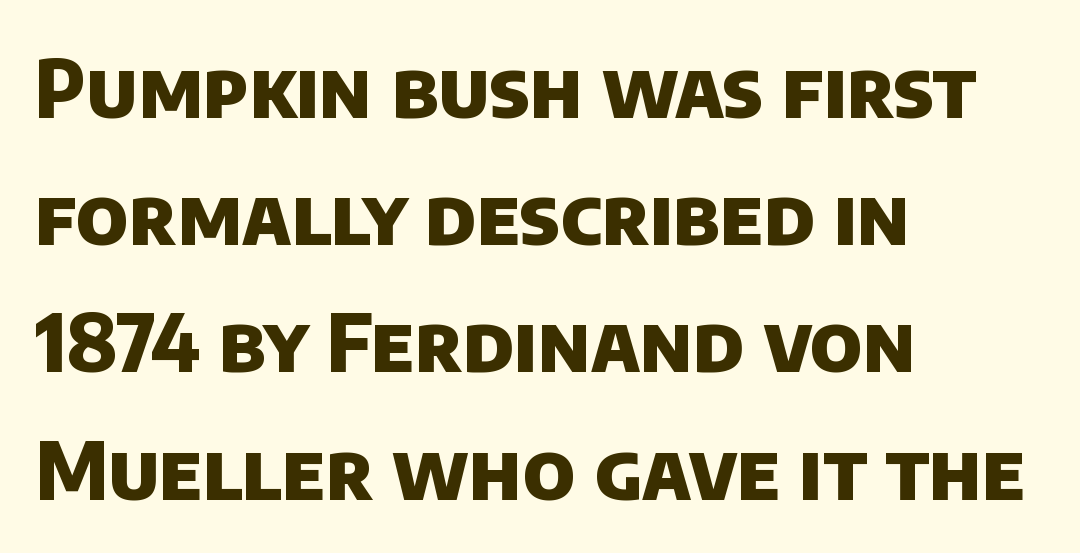
Characters follow at the spacing the type designer built in. Type without underlining. Stroke terminals: plain, sans-serif. A typesetter would call this leading conventional body-copy spacing. This is heavy type, rendered in bold. Is the block centered? No — it sits flush against the left margin.
